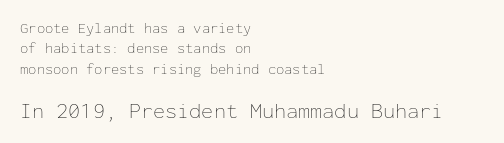
{"italic": "no", "bold": "no", "underline": "no", "align": "left", "line_spacing": "normal", "line_spacing_ratio": 1.36, "letter_spacing": "normal", "letter_spacing_em": 0.0, "larger_block": "second", "size_ratio": 1.47, "glyph_px": 22}
